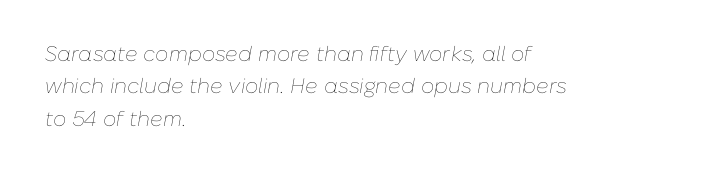
Posture: slanted. The cut favours lightness, reaching ordinary text weight at its darkest. Each word holds together tightly as a unit, with standard inter-letter gaps. The passage shown is not underscored anywhere. Line starts are locked; line ends wander.
